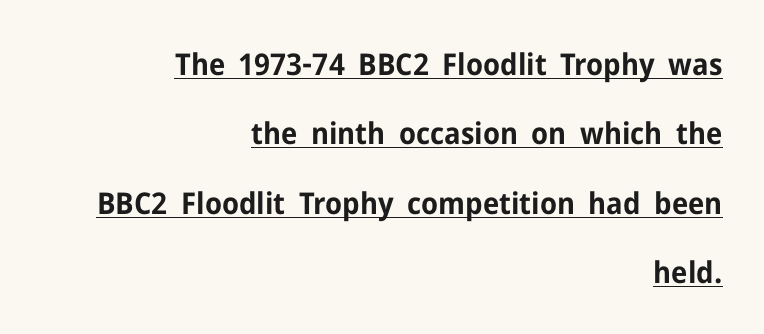
The image shows 30 px bold sans-serif type, upright; set right-aligned, loose line spacing (2.31x), normal letter spacing, underlined; low stroke contrast and a medium x-height.
